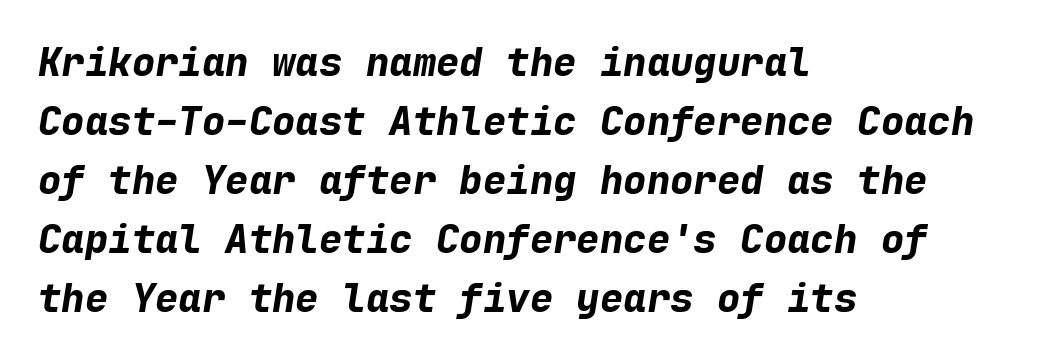
Leading matches the norm, producing a regular column. Observe the ordinary spacing: letters are neighbours, not strangers. Fixed-width glyphs throughout — classic coding-font behaviour. Underline: absent. This rendering uses left alignment, leaving the right contour irregular.
